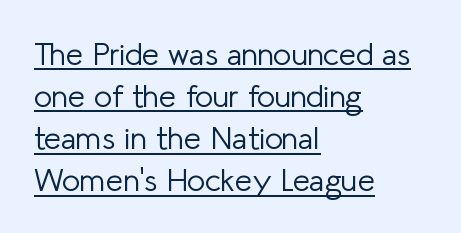
The compositor pushed each line to the left boundary. Inter-character spacing is left at the font's built-in metrics. This is roman type, the default non-slanted kind. Check where the strokes stop: nothing finishes them off — pure sans.
